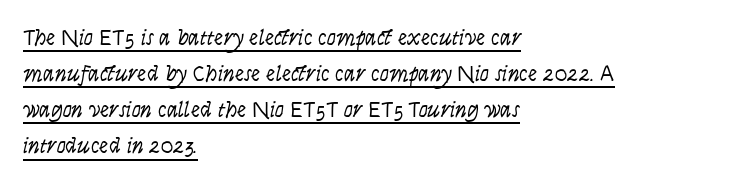
The image shows 23 px text type; set left-aligned, normal line spacing (1.57x), normal letter spacing, underlined.
